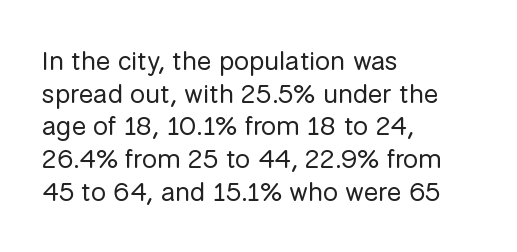
The image shows 27 px text type, upright; set left-aligned, line spacing 1.21x, normal letter spacing, not underlined.
